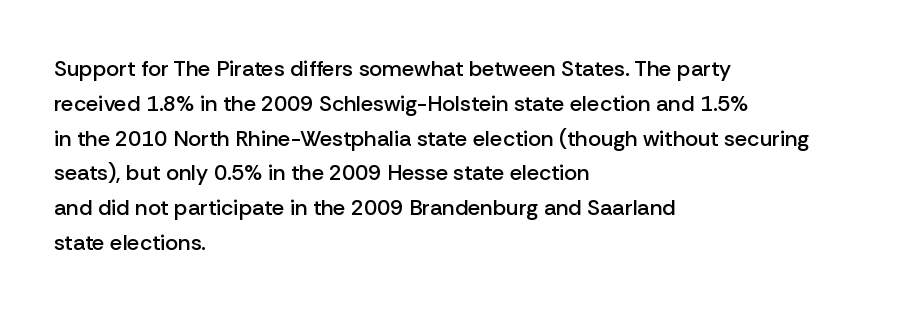
{"italic": "no", "bold": "semi", "underline": "no", "align": "left", "line_spacing": "normal", "line_spacing_ratio": 1.58, "letter_spacing": "normal", "letter_spacing_em": 0.0, "glyph_px": 22}
